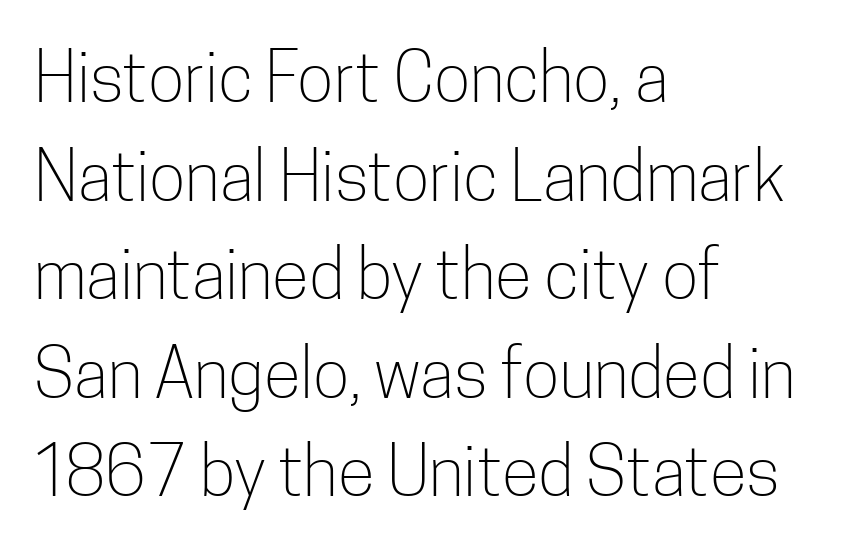
{"serif": "no", "italic": "no", "bold": "no", "weight": "light", "width": "condensed", "stroke_contrast": "low", "x_height": "medium", "monospaced": "no", "underline": "no", "align": "left", "line_spacing": "normal", "line_spacing_ratio": 1.45, "letter_spacing": "normal", "letter_spacing_em": 0.0, "glyph_px": 68}
